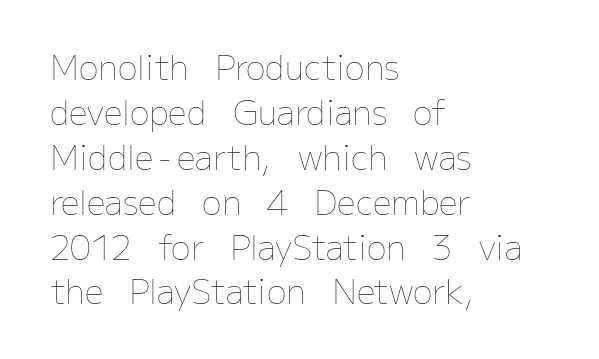
{"italic": "no", "bold": "no", "weight": "thin", "width": "normal", "stroke_contrast": "low", "x_height": "medium", "monospaced": "no", "underline": "no", "align": "left", "line_spacing": "normal", "line_spacing_ratio": 1.36, "letter_spacing": "normal", "letter_spacing_em": 0.0, "glyph_px": 33}
